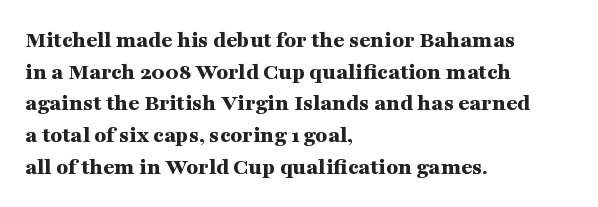
Q: Is the text bold? A: Yes.
Q: Is the text italic (slanted)? A: No, it is upright.
Q: Is the text underlined? A: No.
Q: How is the paragraph aligned? A: Left-aligned.
Q: Is the spacing between letters normal or unusually wide? A: Normal.
Q: Is the spacing between lines tight, normal or loose? A: Normal.
